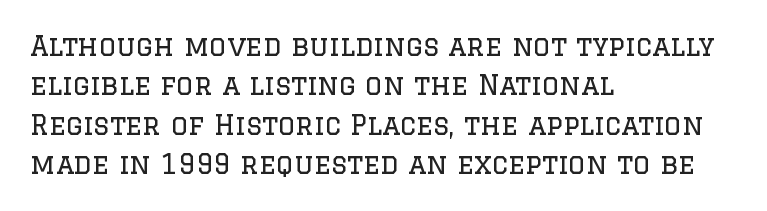
Q: Is the text bold? A: No.
Q: Is the text italic (slanted)? A: No, it is upright.
Q: Is the text underlined? A: No.
Q: How is the paragraph aligned? A: Left-aligned.
Q: Is the spacing between letters normal or unusually wide? A: Normal.
Q: Is the spacing between lines tight, normal or loose? A: Normal.
